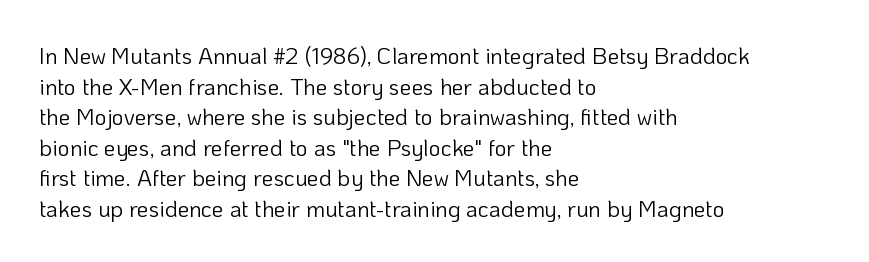
Vertical spacing — default. The text block is weighted toward the left margin, trailing off unevenly rightward. The baseline area is clear. These lines keep a tight, regular rhythm from letter to letter. No extra ink here — the face is not bold.
